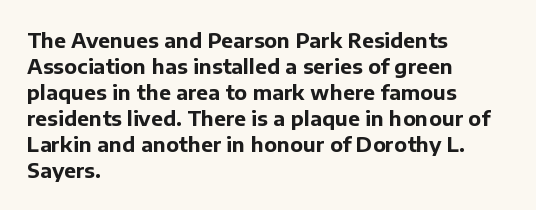
Q: Is the text bold? A: Yes.
Q: Is the text italic (slanted)? A: No, it is upright.
Q: Is the text underlined? A: No.
Q: How is the paragraph aligned? A: Left-aligned.
Q: Is the spacing between letters normal or unusually wide? A: Normal.
Q: Is the spacing between lines tight, normal or loose? A: Normal.
